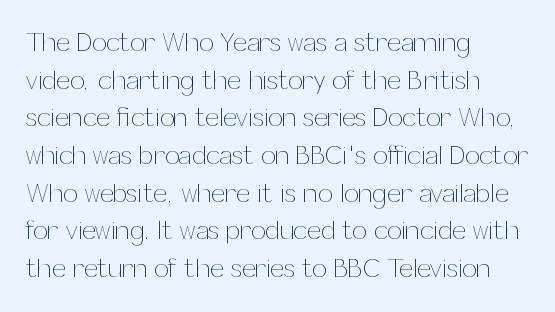
This sample is left-justified, so line endings fall wherever the words run out. Short note: letters normally spaced. These lines were composed using upright roman letters. Nothing heavy about these letters — not bold at all. The glyphs are unaccompanied by any horizontal stroke below them. Quick note: interline space is typical.
